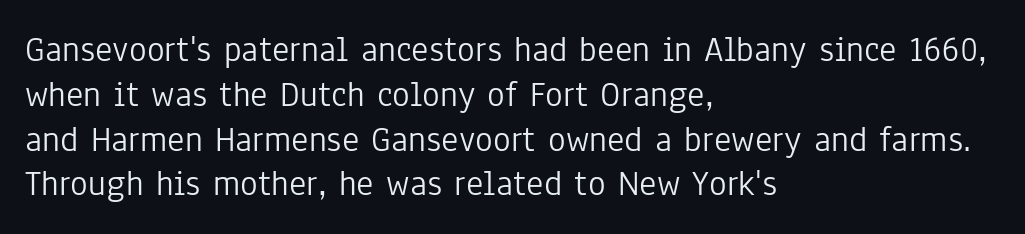
{"serif": "no", "italic": "no", "bold": "no", "weight": "light", "width": "condensed", "stroke_contrast": "low", "x_height": "medium", "monospaced": "no", "underline": "no", "align": "left", "line_spacing_ratio": 1.21, "letter_spacing": "normal", "letter_spacing_em": 0.0, "glyph_px": 37}
